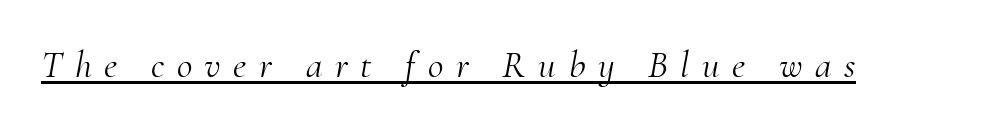
Q: Is the text bold? A: No.
Q: Is the text italic (slanted)? A: Yes, it leans right by about 10 degrees.
Q: Is the typeface a serif or a sans-serif typeface? A: Serif.
Q: Is the text underlined? A: Yes.
Q: Is the spacing between letters normal or unusually wide? A: Unusually wide.
Q: Width (condensed, normal, or wide)? A: Normal.
Q: Stroke contrast? A: Medium.
Q: x-height? A: Small.
Q: Monospaced? A: No.
